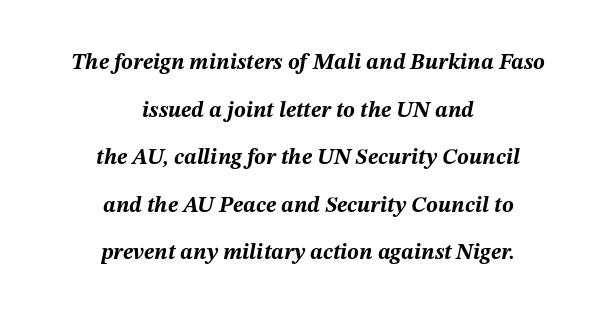
Q: Is the text bold? A: Yes.
Q: Is the text italic (slanted)? A: Yes, it leans right by about 12 degrees.
Q: Is the text underlined? A: No.
Q: How is the paragraph aligned? A: Centered.
Q: Is the spacing between letters normal or unusually wide? A: Normal.
Q: Is the spacing between lines tight, normal or loose? A: Loose.
